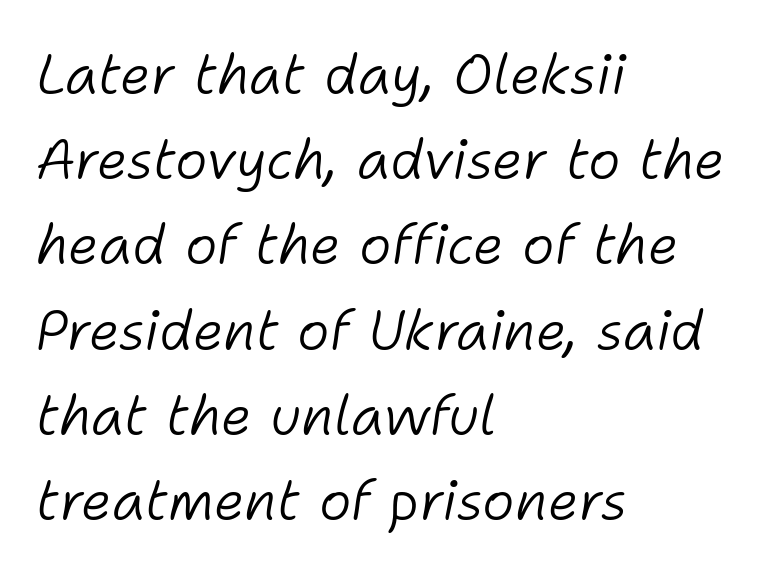
The image shows 55 px light type, italic (leaning right); set left-aligned, normal line spacing (1.55x), normal letter spacing, not underlined; low stroke contrast and a medium x-height.
